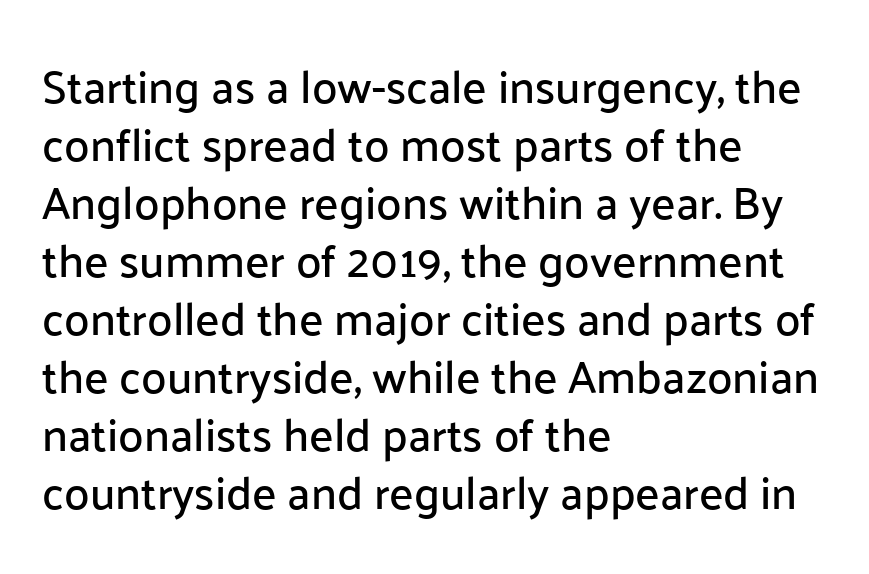
The image shows 46 px sans-serif type, upright; set left-aligned, normal line spacing (1.26x), normal letter spacing, not underlined; low stroke contrast and a medium x-height.
